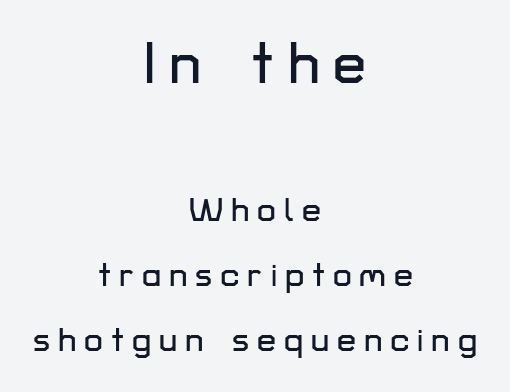
The image shows 59 px sans-serif type, upright; set centered, loose line spacing (1.91x), unusually wide letter spacing (+0.23 em), not underlined; the first (top) block is 1.74x larger; low stroke contrast and a medium x-height.
